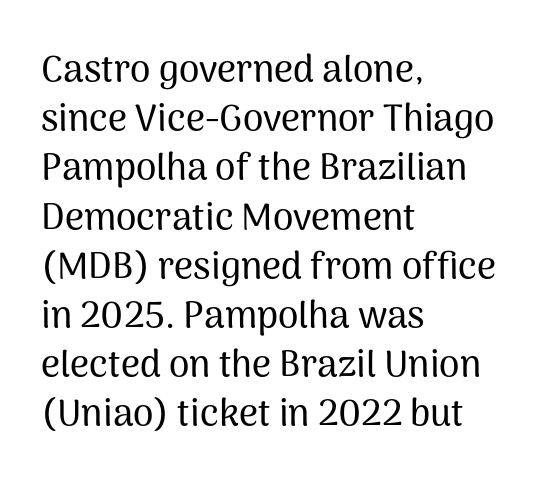
{"serif": "no", "italic": "no", "width": "normal", "stroke_contrast": "medium", "x_height": "medium", "monospaced": "no", "underline": "no", "align": "left", "line_spacing": "normal", "line_spacing_ratio": 1.33, "letter_spacing": "normal", "letter_spacing_em": 0.0, "glyph_px": 37}
